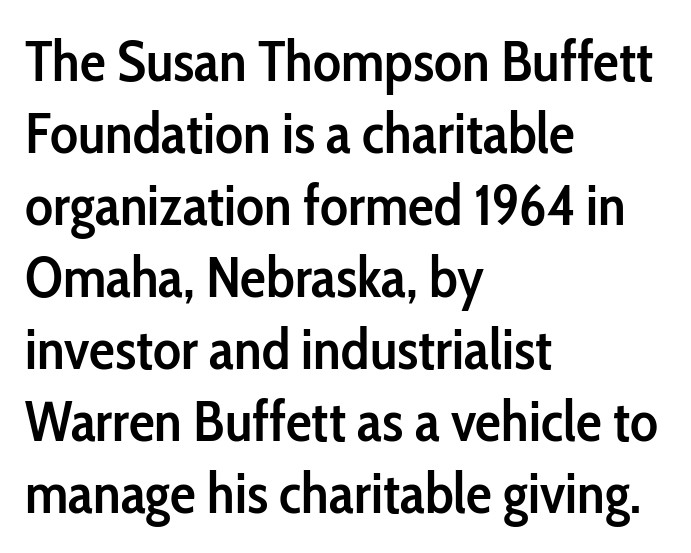
Q: Is the text bold? A: Semi-bold.
Q: Is the text italic (slanted)? A: No, it is upright.
Q: Is the typeface a serif or a sans-serif typeface? A: Sans-serif.
Q: Is the text underlined? A: No.
Q: How is the paragraph aligned? A: Left-aligned.
Q: Is the spacing between letters normal or unusually wide? A: Normal.
Q: Width (condensed, normal, or wide)? A: Condensed.
Q: Stroke contrast? A: Low.
Q: x-height? A: Medium.
Q: Monospaced? A: No.
